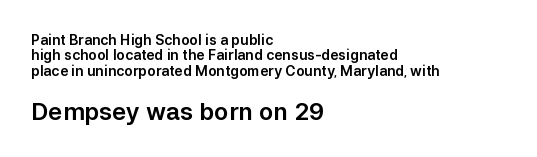
The image shows 24 px text type, upright; set left-aligned, tight line spacing (1.09x), normal letter spacing, not underlined; the second (bottom) block is 1.71x larger.
